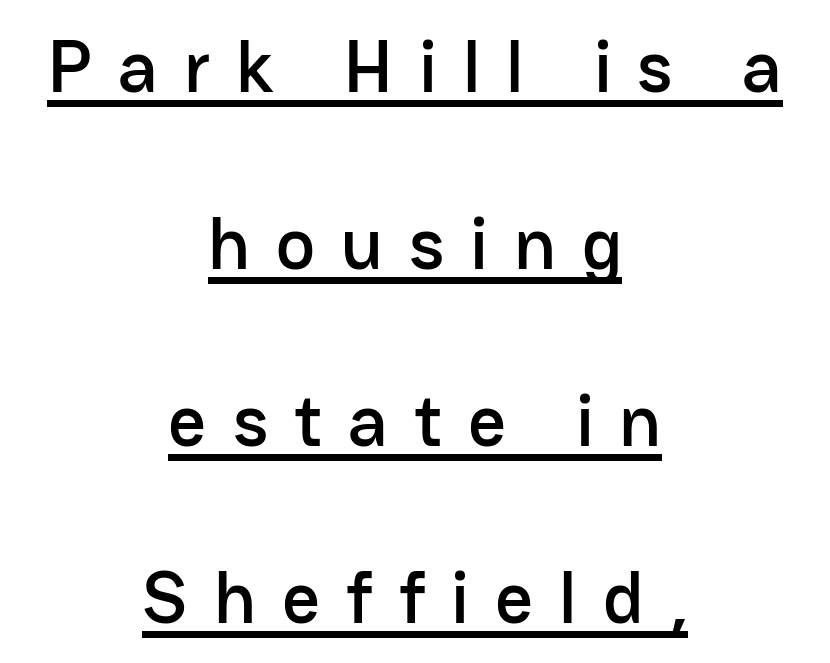
The image shows 74 px sans-serif type, upright; set centered, loose line spacing (2.39x), unusually wide letter spacing (+0.35 em), underlined; low stroke contrast and a medium x-height.
